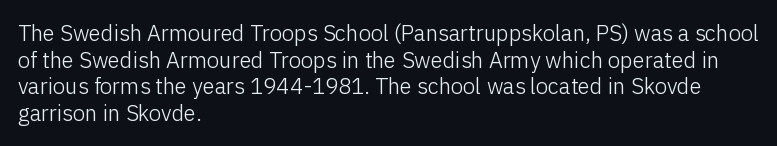
{"italic": "no", "bold": "no", "underline": "no", "align": "left", "line_spacing_ratio": 1.21, "letter_spacing": "normal", "letter_spacing_em": 0.0, "glyph_px": 22}
